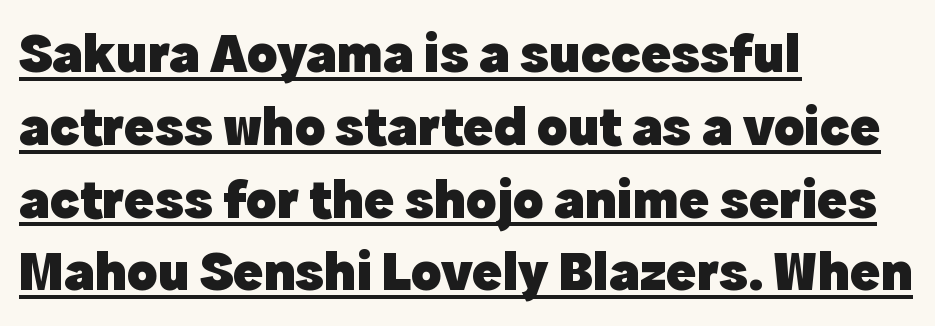
What kind of face is this? One without serifs — a sans. Every row of glyphs begins at an identical x-position on the left. When letters stand straight like this, we call the style roman or upright. If you measured baseline to baseline, you'd find a middling distance.
